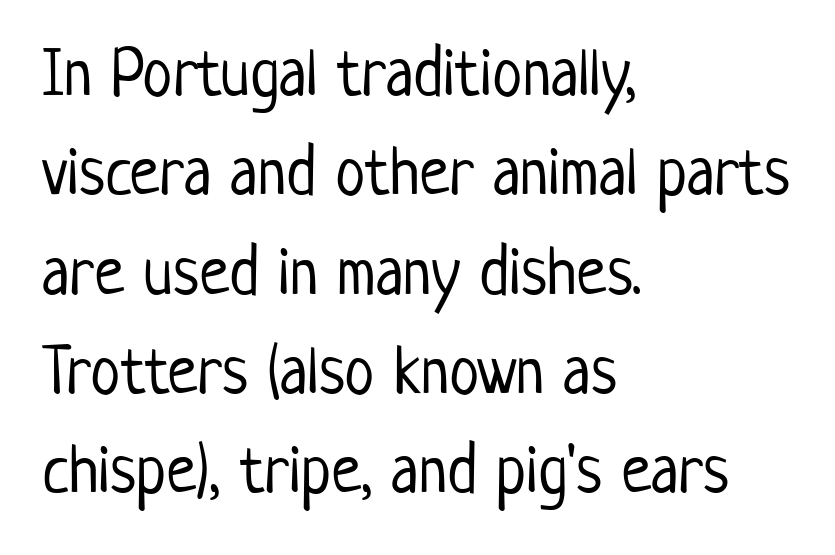
{"serif": "no", "italic": "no", "bold": "no", "weight": "light", "width": "condensed", "stroke_contrast": "low", "x_height": "medium", "monospaced": "no", "underline": "no", "align": "left", "line_spacing": "normal", "line_spacing_ratio": 1.46, "letter_spacing": "normal", "letter_spacing_em": 0.0, "glyph_px": 68}
